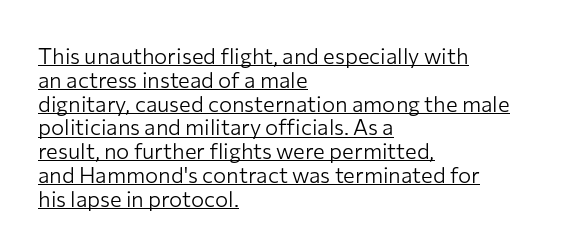
{"italic": "no", "bold": "no", "underline": "yes", "align": "left", "line_spacing": "tight", "line_spacing_ratio": 1.08, "letter_spacing": "normal", "letter_spacing_em": 0.0, "glyph_px": 22}
